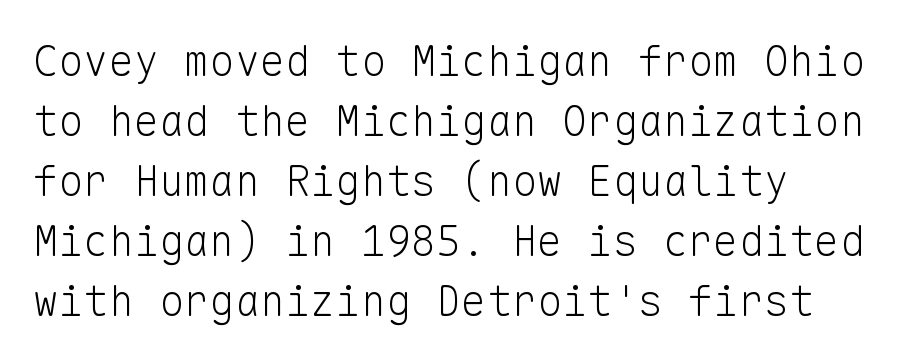
Heaviness? Minimal to ordinary, like unemphasized prose. Between one letter and the next there's only the usual sliver of space. A bare baseline throughout the passage. Note the uniform advance width — an 'i' takes as much space as an 'm'.
